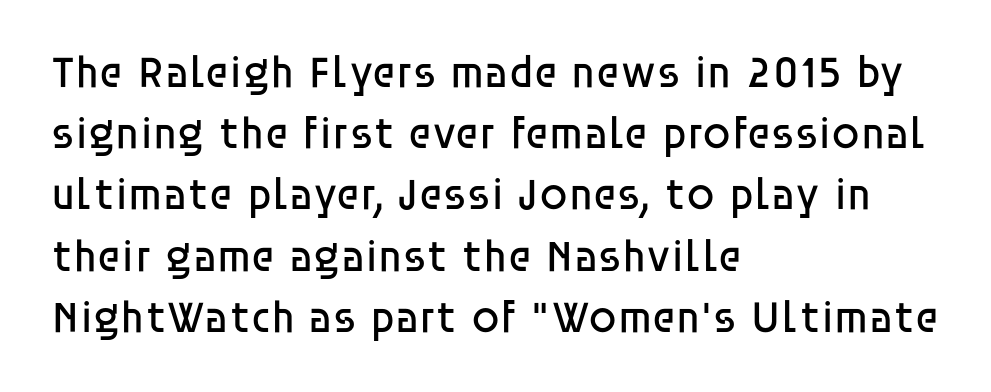
Posture: straight, roman, zero tilt. Letters rest on an invisible, unmarked baseline. Teacher's note: observe the even left margin — that is flush-left alignment. In terms of letterspacing, this is plain default setting.
